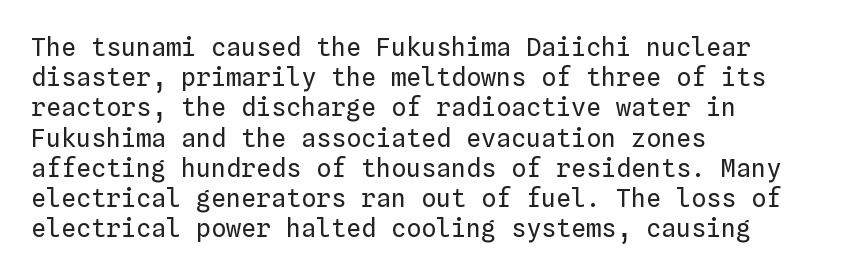
The image shows 25 px text type, upright; set left-aligned, line spacing 1.21x, normal letter spacing, not underlined.
